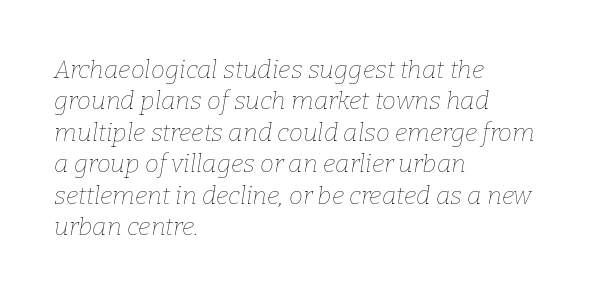
The image shows 25 px text type, italic (leaning right); set left-aligned, normal line spacing (1.26x), normal letter spacing, not underlined.
